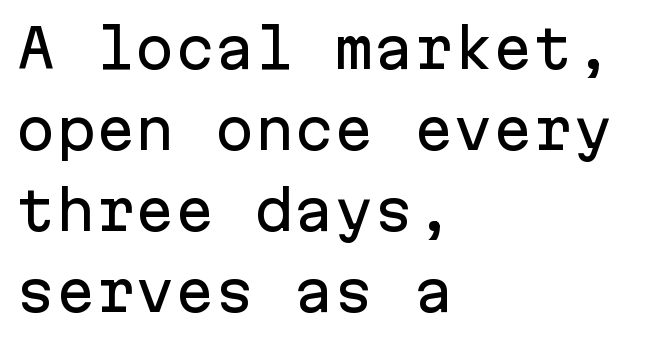
The image shows 53 px sans-serif type, upright, monospaced; set left-aligned, normal line spacing (1.53x), normal letter spacing, not underlined; low stroke contrast and a medium x-height.
